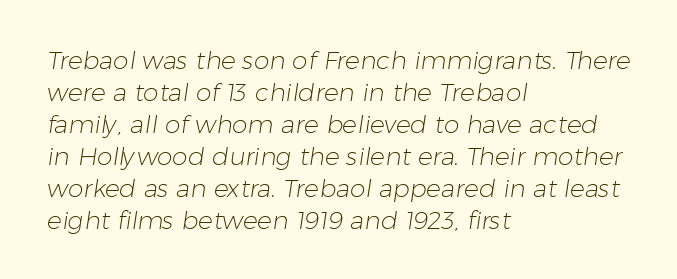
The image shows 25 px text type; set left-aligned, normal line spacing (1.28x), normal letter spacing, not underlined.
